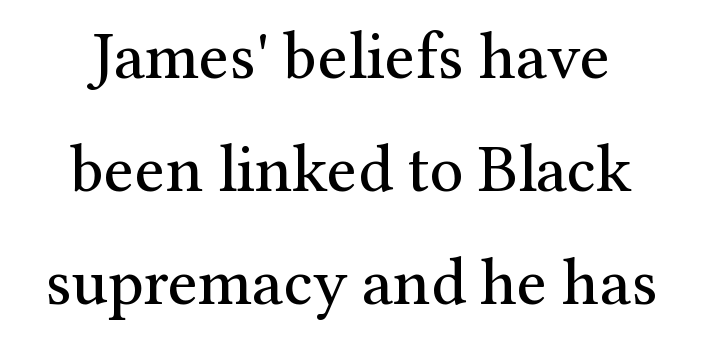
These lines stack symmetrically, like a column narrowing and widening about its center. The zone under the glyphs is completely vacant. Stroke thickness stays within the range of a standard reading face or lighter. Regarding leading, the lines here are spaced in the standard way. The tracking reads as untouched default to a designer's eye.
